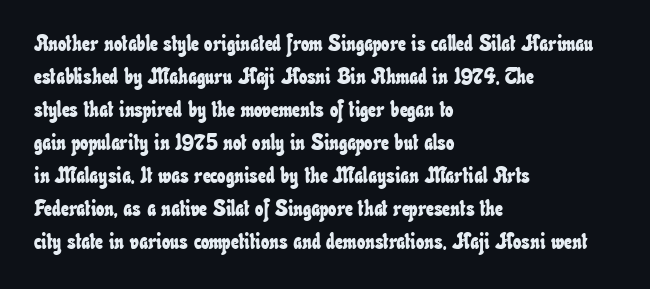
The image shows 22 px text type; set left-aligned, normal line spacing (1.5x), normal letter spacing, not underlined.
